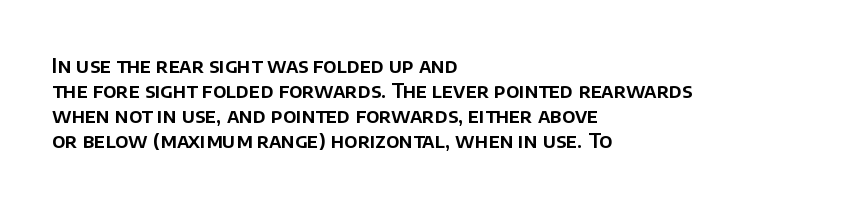
{"italic": "no", "underline": "no", "align": "left", "line_spacing": "normal", "line_spacing_ratio": 1.25, "letter_spacing": "normal", "letter_spacing_em": 0.0, "glyph_px": 20}
